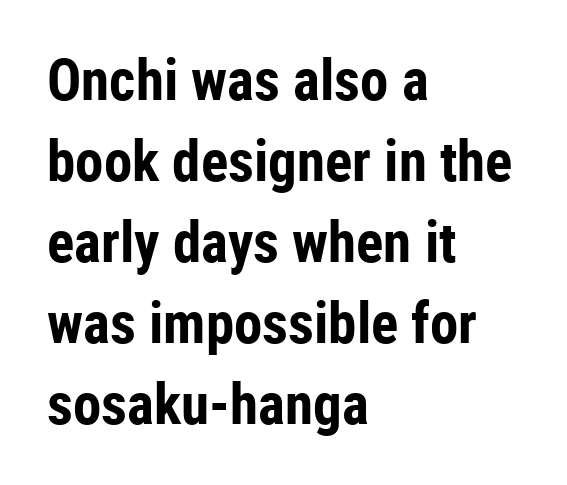
Q: Is the text bold? A: Yes.
Q: Is the text italic (slanted)? A: No, it is upright.
Q: Is the typeface a serif or a sans-serif typeface? A: Sans-serif.
Q: Is the text underlined? A: No.
Q: How is the paragraph aligned? A: Left-aligned.
Q: Is the spacing between letters normal or unusually wide? A: Normal.
Q: Is the spacing between lines tight, normal or loose? A: Normal.
Q: Width (condensed, normal, or wide)? A: Condensed.
Q: Stroke contrast? A: Low.
Q: x-height? A: Medium.
Q: Monospaced? A: No.
